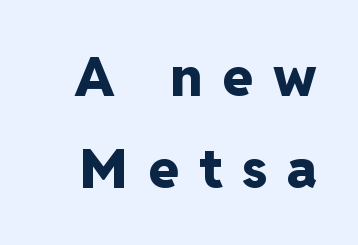
{"serif": "no", "italic": "no", "bold": "yes", "weight": "heavy", "width": "normal", "stroke_contrast": "low", "x_height": "medium", "monospaced": "no", "underline": "no", "line_spacing": "normal", "line_spacing_ratio": 1.7, "letter_spacing": "wide", "letter_spacing_em": 0.38, "glyph_px": 54}
